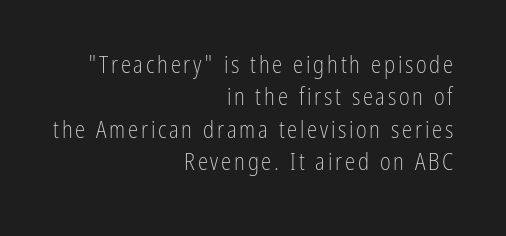
{"italic": "no", "bold": "no", "underline": "no", "align": "right", "line_spacing": "normal", "line_spacing_ratio": 1.41, "glyph_px": 23}
